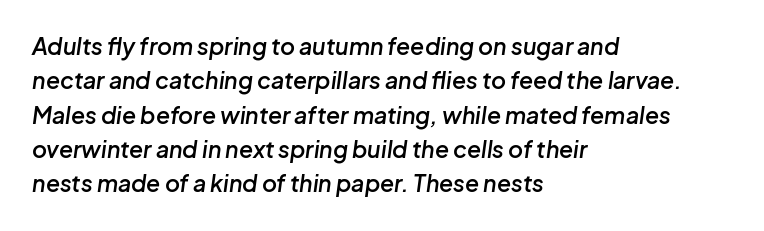
Q: Is the text bold? A: Semi-bold.
Q: Is the text italic (slanted)? A: Yes, it leans right by about 8 degrees.
Q: Is the text underlined? A: No.
Q: How is the paragraph aligned? A: Left-aligned.
Q: Is the spacing between letters normal or unusually wide? A: Normal.
Q: Is the spacing between lines tight, normal or loose? A: Normal.
